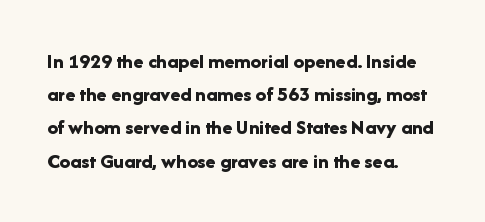
{"italic": "no", "bold": "yes", "underline": "no", "align": "left", "line_spacing": "normal", "line_spacing_ratio": 1.58, "letter_spacing": "normal", "letter_spacing_em": 0.0, "glyph_px": 21}
